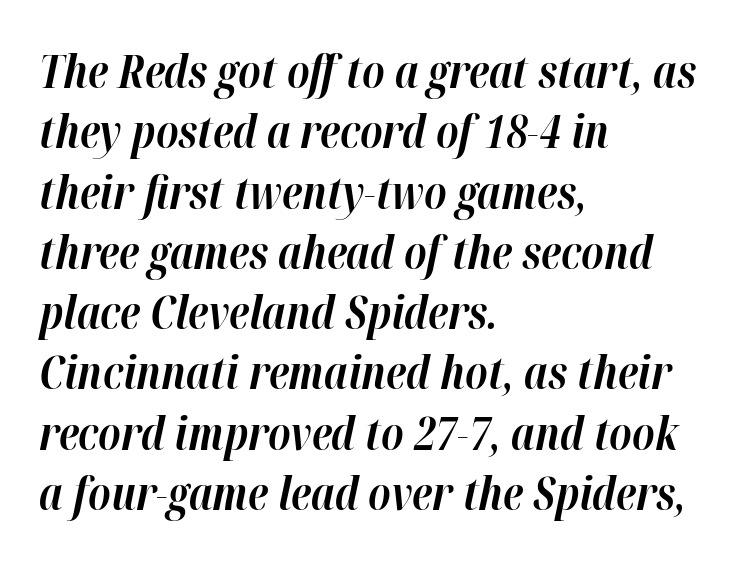
A student would call this left alignment; a typographer would say flush left, rag right. Horizontal bands of white between lines are of average thickness. You can tell it's italic because the verticals aren't actually vertical. Set as a true bold cut, around the 700 mark. These lines are rendered in a variable-pitch font. Nobody touched the tracking dial on this one.
